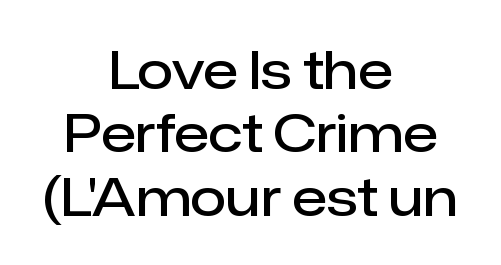
{"serif": "no", "italic": "no", "bold": "semi", "weight": "semibold", "width": "normal", "stroke_contrast": "low", "x_height": "medium", "monospaced": "no", "underline": "no", "align": "center", "line_spacing_ratio": 1.22, "letter_spacing": "normal", "letter_spacing_em": 0.0, "glyph_px": 52}
